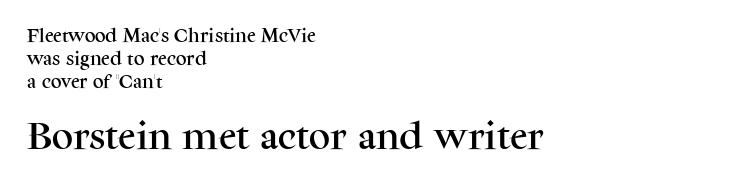
{"serif": "yes", "italic": "no", "width": "normal", "stroke_contrast": "medium", "x_height": "medium", "monospaced": "no", "underline": "no", "align": "left", "line_spacing": "normal", "line_spacing_ratio": 1.52, "letter_spacing": "normal", "letter_spacing_em": 0.0, "larger_block": "second", "size_ratio": 2.0, "glyph_px": 30}
